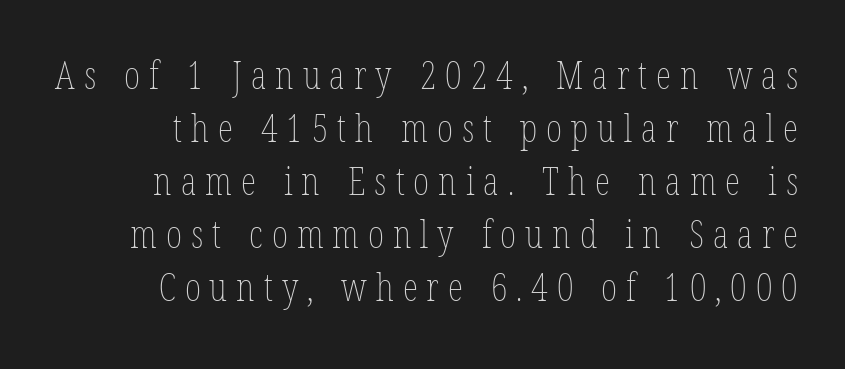
Q: Is the text bold? A: No.
Q: Is the text italic (slanted)? A: No, it is upright.
Q: Is the text underlined? A: No.
Q: Is the spacing between letters normal or unusually wide? A: Unusually wide.
Q: Is the spacing between lines tight, normal or loose? A: Normal.
Q: Width (condensed, normal, or wide)? A: Condensed.
Q: Stroke contrast? A: Low.
Q: x-height? A: Medium.
Q: Monospaced? A: No.
